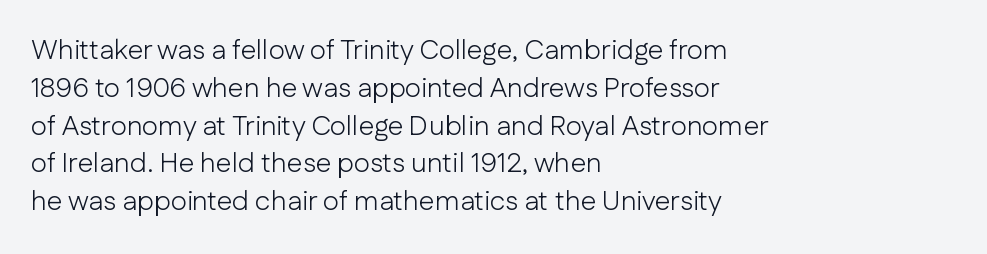
The passage shown is not bold in any degree. This sample is left-justified, so line endings fall wherever the words run out. Anything drawn beneath the words? Only blank space. The passage shown is typed in a proportional face where columns would drift. The tracking reads as untouched default to a designer's eye. Do the letters lean? They stand straight.
